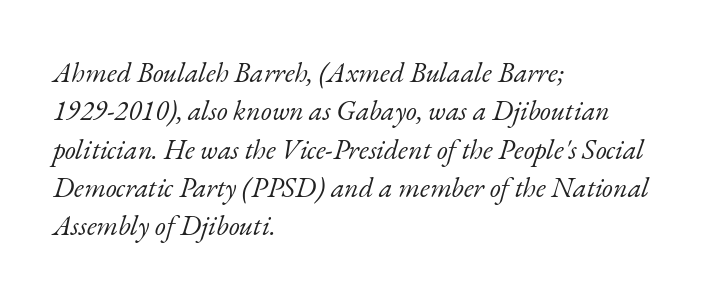
How are the letters spaced? Ordinarily, with no added tracking. Successive baselines arrive at the customary interval. No word sits above an underline. The weight would be labelled regular, book, light, or lighter still. The rendering uses natural spacing where letterforms have individual widths. This rendering employs a face with finishing strokes, i.e., a serif.
